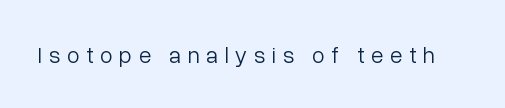
Lines of text with bare space underneath. The weight would be labelled regular, book, light, or lighter still. Do the letters lean? They stand straight. Observe the wide spacing: letters keep a clear distance from each other.
